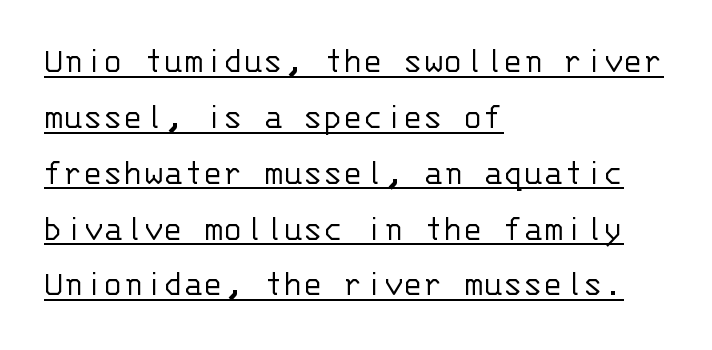
Q: Is the text bold? A: No.
Q: Is the text italic (slanted)? A: No, it is upright.
Q: Is the typeface a serif or a sans-serif typeface? A: Sans-serif.
Q: Is the text underlined? A: Yes.
Q: How is the paragraph aligned? A: Left-aligned.
Q: Is the spacing between letters normal or unusually wide? A: Normal.
Q: Is the spacing between lines tight, normal or loose? A: Normal.
Q: Width (condensed, normal, or wide)? A: Normal.
Q: Stroke contrast? A: Low.
Q: x-height? A: Large.
Q: Monospaced? A: Yes.
